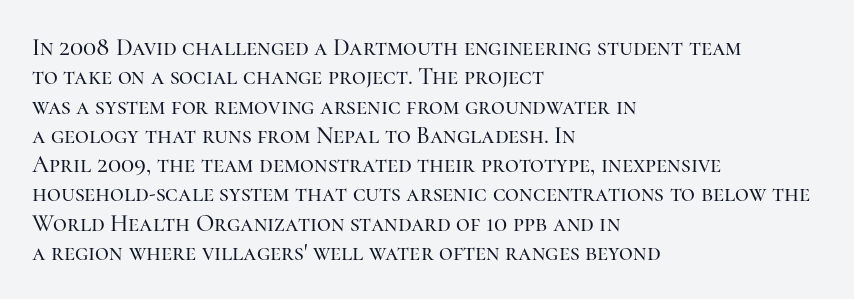
The lettering stays uniformly vertical, giving the passage a roman look. The letterforms sit shoulder to shoulder at normal distance. The setting favours the left margin, as ordinary paragraphs usually do. Decoration check: the copy has no underline.
